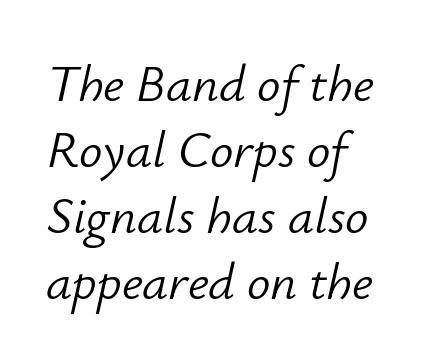
The image shows 52 px light type, italic (leaning right); set left-aligned, normal line spacing (1.27x), normal letter spacing, not underlined; low stroke contrast and a small x-height.
